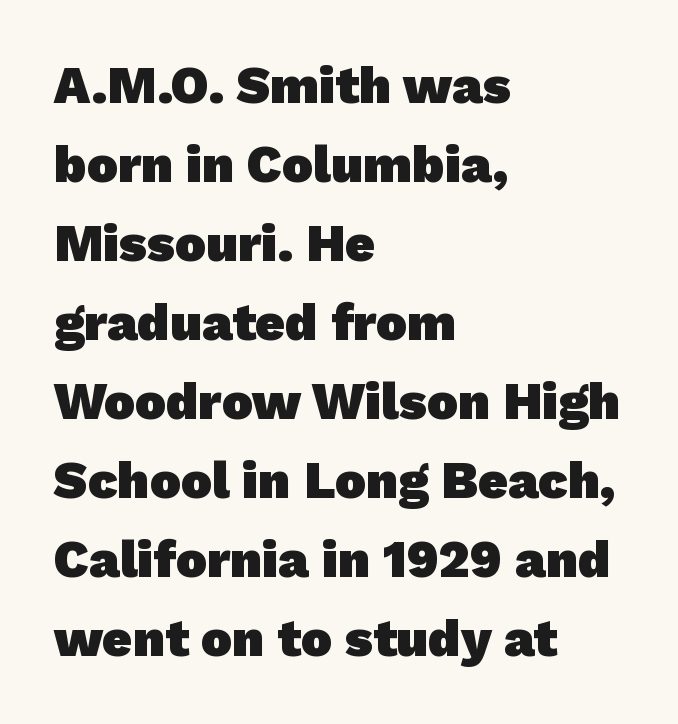
{"serif": "no", "bold": "yes", "weight": "heavy", "width": "normal", "stroke_contrast": "low", "x_height": "medium", "monospaced": "no", "underline": "no", "align": "left", "line_spacing": "normal", "line_spacing_ratio": 1.52, "letter_spacing": "normal", "letter_spacing_em": 0.0, "glyph_px": 52}
